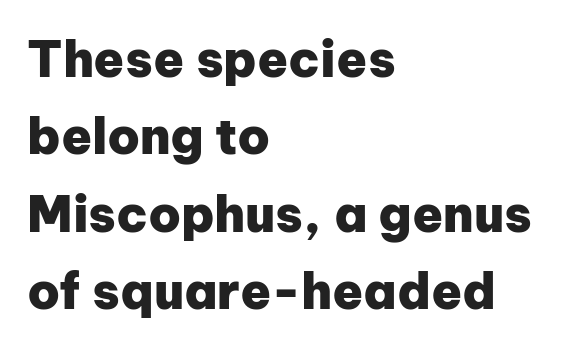
{"serif": "no", "italic": "no", "bold": "yes", "weight": "heavy", "width": "normal", "stroke_contrast": "low", "x_height": "medium", "monospaced": "no", "underline": "no", "align": "left", "line_spacing": "normal", "line_spacing_ratio": 1.55, "letter_spacing": "normal", "letter_spacing_em": 0.0, "glyph_px": 50}
